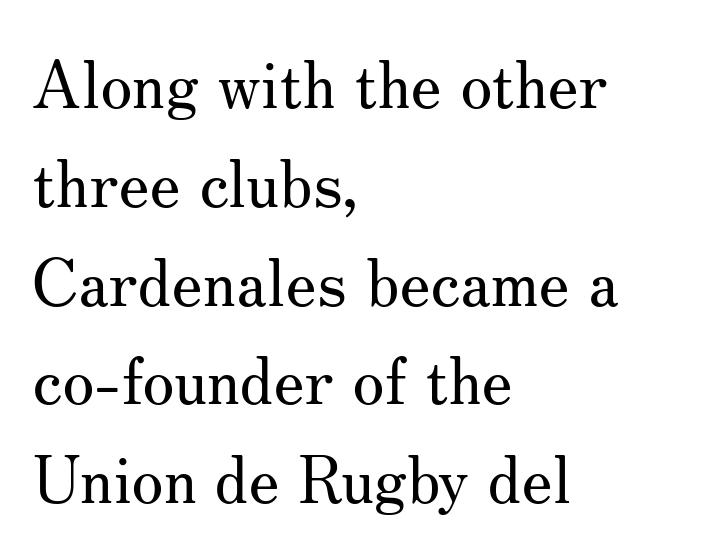
Q: Is the text bold? A: No.
Q: Is the text italic (slanted)? A: No, it is upright.
Q: Is the typeface a serif or a sans-serif typeface? A: Serif.
Q: Is the text underlined? A: No.
Q: How is the paragraph aligned? A: Left-aligned.
Q: Is the spacing between letters normal or unusually wide? A: Normal.
Q: Is the spacing between lines tight, normal or loose? A: Normal.
Q: Width (condensed, normal, or wide)? A: Normal.
Q: Stroke contrast? A: Medium.
Q: x-height? A: Small.
Q: Monospaced? A: No.
